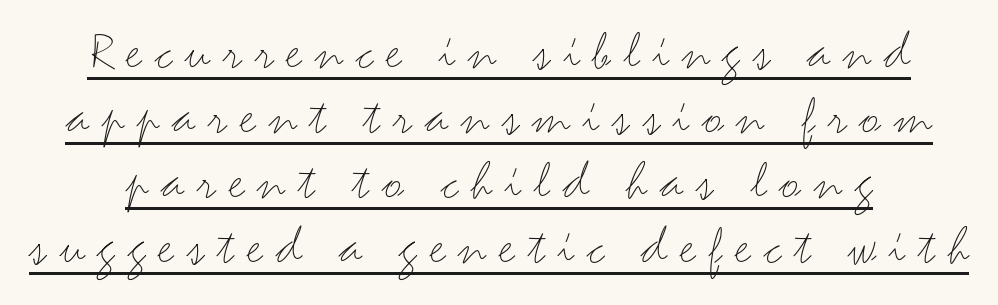
The glyphs are accompanied by a horizontal stroke just below them. Caption: expanded tracking, letters set apart. A quiet, ordinary-to-light weight characterises the typeface. You could not count columns in this text — the font is proportionally spaced.
